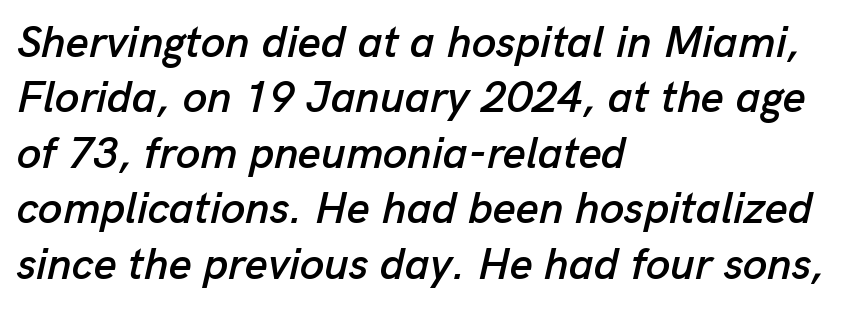
Proportional: the letters do not fall into vertical columns. The typesetter chose a ragged-right arrangement here. Rows of type keep a routine distance in the vertical direction. Tracking value appears to be zero — textbook default spacing. Check the space under the baseline: it is left empty. Characters are canted at an angle relative to the baseline's perpendicular.
